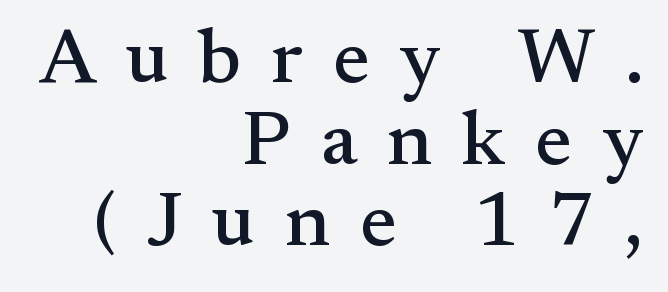
{"serif": "yes", "italic": "no", "width": "normal", "stroke_contrast": "medium", "x_height": "small", "monospaced": "no", "underline": "no", "align": "right", "line_spacing": "tight", "line_spacing_ratio": 1.06, "letter_spacing": "wide", "letter_spacing_em": 0.39, "glyph_px": 77}
